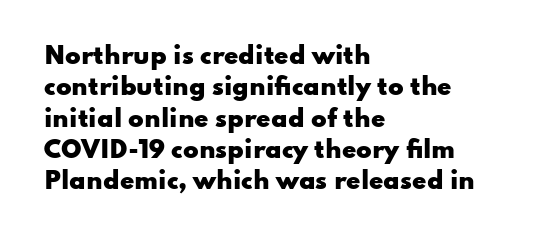
{"italic": "no", "bold": "yes", "underline": "no", "align": "left", "line_spacing": "normal", "line_spacing_ratio": 1.36, "letter_spacing": "normal", "letter_spacing_em": 0.0, "glyph_px": 23}
